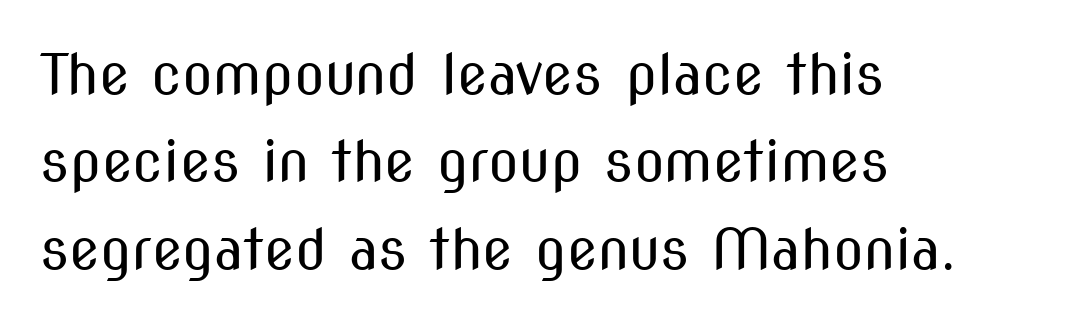
Spacing verdict: proportional, widths tailored to each character. Descenders are the only things crossing below the line. Leftover space on each line is placed entirely after the last word. These lines are composed in type without serifs.
